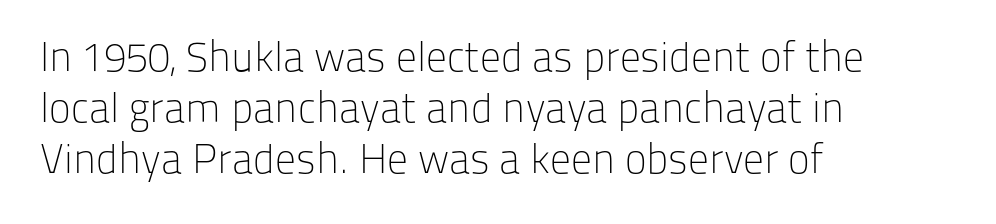
A sans-serif font was chosen for this passage. The line texture is even and compact thanks to regular tracking. Does the lettering tilt? It doesn't — this is upright. If you drew a ruler down the left edge, every line would touch it. Has an underline been added? It has not. The passage shown is not bold in any degree.
